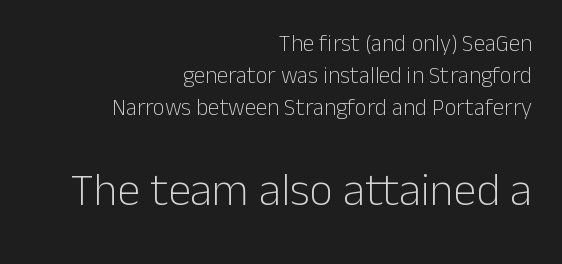
The image shows 46 px light sans-serif type, upright; set right-aligned, normal line spacing (1.4x), normal letter spacing, not underlined; the second (bottom) block is 2.0x larger; low stroke contrast and a medium x-height.
